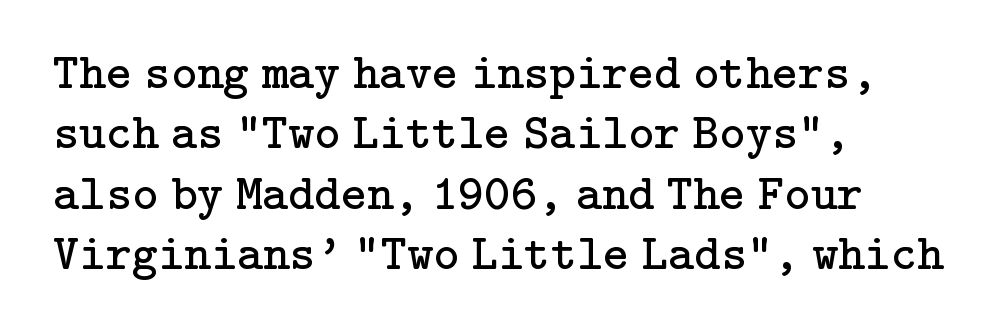
The image shows 50 px regular-weight serif type, upright; set left-aligned, line spacing 1.21x, normal letter spacing, not underlined; low stroke contrast and a medium x-height.
